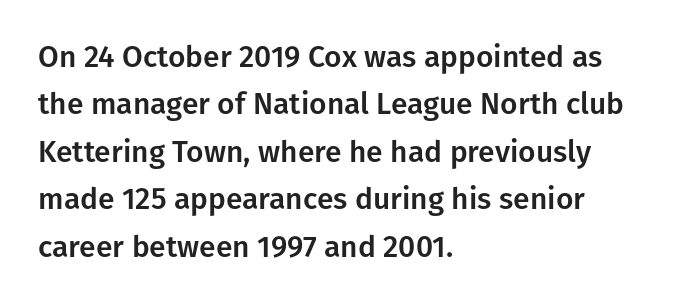
Q: Is the text italic (slanted)? A: No, it is upright.
Q: Is the typeface a serif or a sans-serif typeface? A: Sans-serif.
Q: Is the text underlined? A: No.
Q: How is the paragraph aligned? A: Left-aligned.
Q: Is the spacing between letters normal or unusually wide? A: Normal.
Q: Is the spacing between lines tight, normal or loose? A: Normal.
Q: Width (condensed, normal, or wide)? A: Normal.
Q: Stroke contrast? A: Low.
Q: x-height? A: Medium.
Q: Monospaced? A: No.
